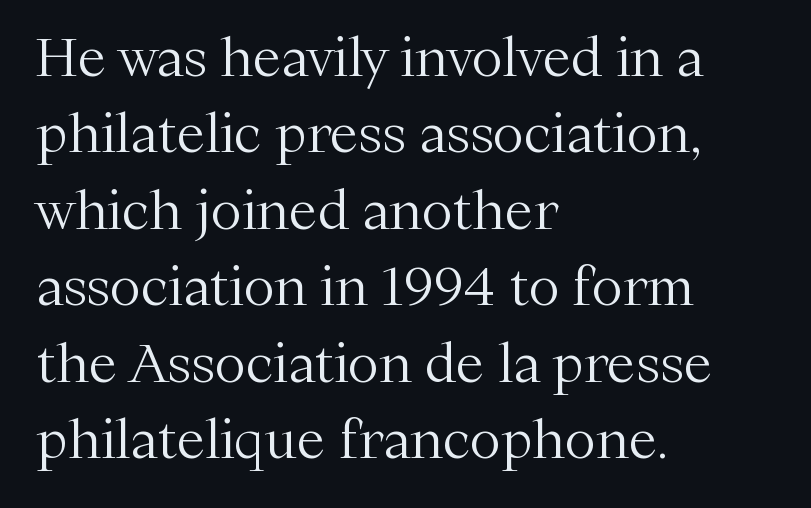
Q: Is the text bold? A: No.
Q: Is the text italic (slanted)? A: No, it is upright.
Q: Is the typeface a serif or a sans-serif typeface? A: Serif.
Q: Is the text underlined? A: No.
Q: How is the paragraph aligned? A: Left-aligned.
Q: Is the spacing between letters normal or unusually wide? A: Normal.
Q: Is the spacing between lines tight, normal or loose? A: Normal.
Q: Width (condensed, normal, or wide)? A: Normal.
Q: Stroke contrast? A: Medium.
Q: x-height? A: Medium.
Q: Monospaced? A: No.
